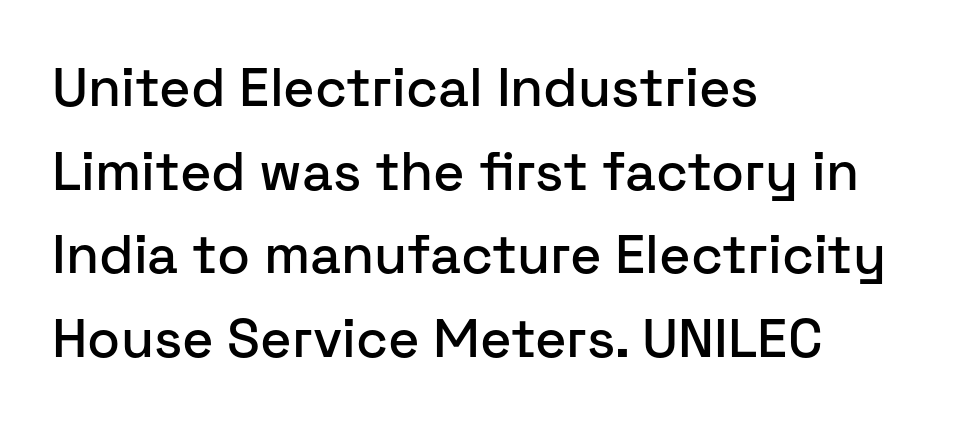
Q: Is the text italic (slanted)? A: No, it is upright.
Q: Is the typeface a serif or a sans-serif typeface? A: Sans-serif.
Q: Is the text underlined? A: No.
Q: How is the paragraph aligned? A: Left-aligned.
Q: Is the spacing between letters normal or unusually wide? A: Normal.
Q: Is the spacing between lines tight, normal or loose? A: Normal.
Q: Width (condensed, normal, or wide)? A: Normal.
Q: Stroke contrast? A: Low.
Q: x-height? A: Medium.
Q: Monospaced? A: No.
